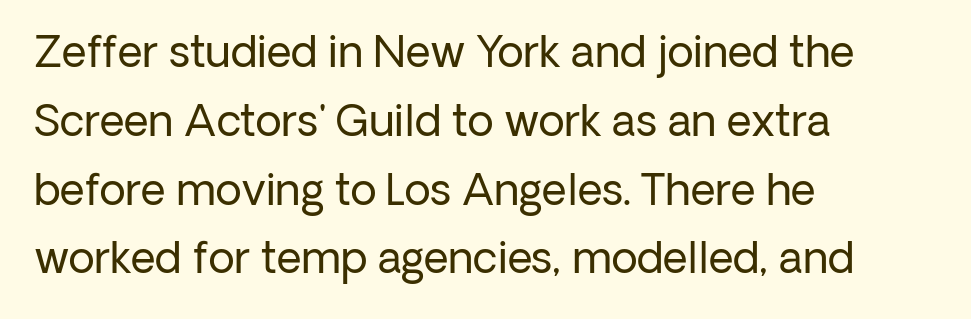
Q: Is the text bold? A: No.
Q: Is the text italic (slanted)? A: No, it is upright.
Q: Is the typeface a serif or a sans-serif typeface? A: Sans-serif.
Q: Is the text underlined? A: No.
Q: How is the paragraph aligned? A: Left-aligned.
Q: Is the spacing between letters normal or unusually wide? A: Normal.
Q: Is the spacing between lines tight, normal or loose? A: Normal.
Q: Width (condensed, normal, or wide)? A: Normal.
Q: Stroke contrast? A: Low.
Q: x-height? A: Medium.
Q: Monospaced? A: No.
